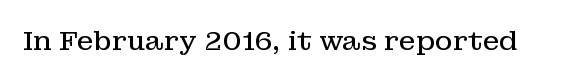
The image shows 27 px text type, upright; set normal letter spacing, not underlined.
